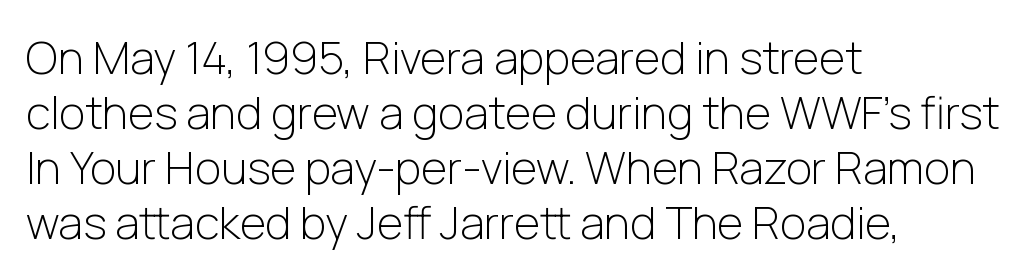
Is this a sans? Yes — the strokes have no serifs. The face used here is proportionally spaced, like ordinary book or web type. Notice how the stems are strictly vertical — no italics here. Type without underlining. This sample uses plain, unmodified letter spacing. The typeface has the unassuming heft of standard copy or less.
